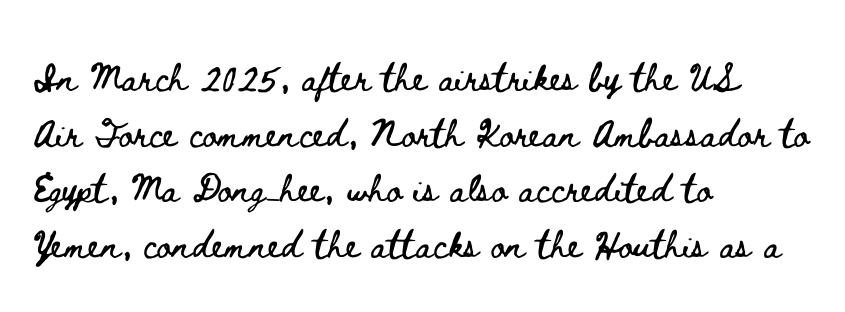
Q: Is the text italic (slanted)? A: Yes.
Q: Is the text underlined? A: No.
Q: How is the paragraph aligned? A: Left-aligned.
Q: Is the spacing between letters normal or unusually wide? A: Normal.
Q: Is the spacing between lines tight, normal or loose? A: Normal.
Q: Width (condensed, normal, or wide)? A: Wide.
Q: Stroke contrast? A: Low.
Q: x-height? A: Small.
Q: Monospaced? A: No.
